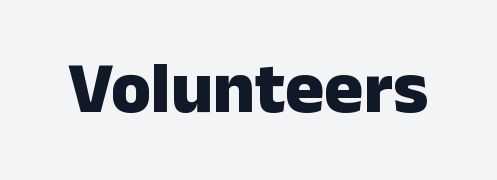
Tracking value appears to be zero — textbook default spacing. Unmarked baselines from the first word to the last. The lettering holds an erect, upright posture throughout. Heavy, bold letterforms. A typesetter would call this proportional, since set widths differ per character. What kind of face is this? One without serifs — a sans.
